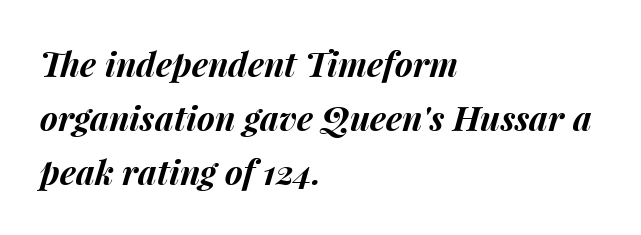
Q: Is the text bold? A: Yes.
Q: Is the text italic (slanted)? A: Yes, it leans right by about 15 degrees.
Q: Is the text underlined? A: No.
Q: How is the paragraph aligned? A: Left-aligned.
Q: Is the spacing between letters normal or unusually wide? A: Normal.
Q: Is the spacing between lines tight, normal or loose? A: Normal.
Q: Width (condensed, normal, or wide)? A: Normal.
Q: Stroke contrast? A: Medium.
Q: x-height? A: Medium.
Q: Monospaced? A: No.
